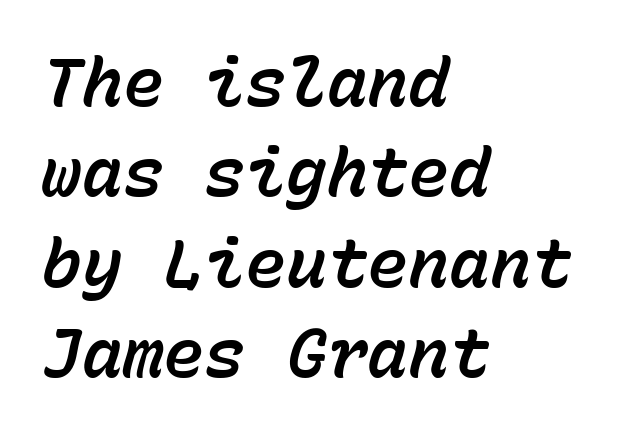
Q: Is the text italic (slanted)? A: Yes, it leans right by about 15 degrees.
Q: Is the text underlined? A: No.
Q: How is the paragraph aligned? A: Left-aligned.
Q: Is the spacing between letters normal or unusually wide? A: Normal.
Q: Is the spacing between lines tight, normal or loose? A: Normal.
Q: Width (condensed, normal, or wide)? A: Normal.
Q: Stroke contrast? A: Low.
Q: x-height? A: Medium.
Q: Monospaced? A: Yes.
